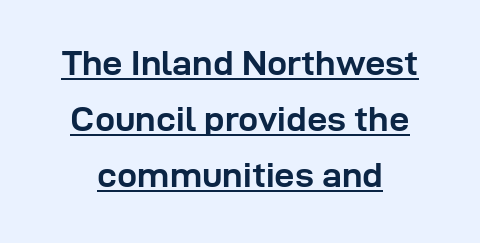
{"serif": "no", "italic": "no", "bold": "yes", "weight": "semibold", "width": "normal", "stroke_contrast": "low", "x_height": "medium", "monospaced": "no", "underline": "yes", "line_spacing": "normal", "line_spacing_ratio": 1.55, "letter_spacing": "normal", "letter_spacing_em": 0.0, "glyph_px": 36}
